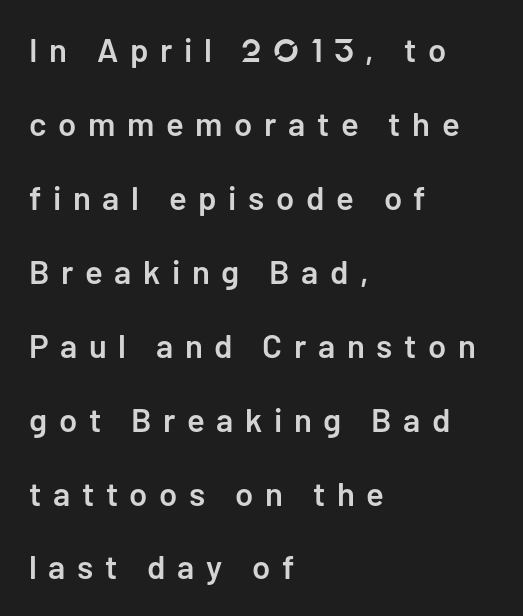
The image shows 33 px semibold sans-serif type, upright; set left-aligned, loose line spacing (2.24x), unusually wide letter spacing (+0.35 em), not underlined; low stroke contrast and a medium x-height.
